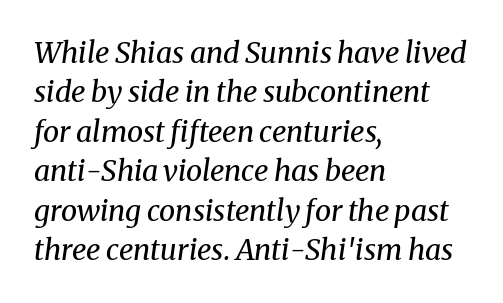
Q: Is the text bold? A: No.
Q: Is the text italic (slanted)? A: Yes, it leans right by about 8 degrees.
Q: Is the typeface a serif or a sans-serif typeface? A: Serif.
Q: Is the text underlined? A: No.
Q: How is the paragraph aligned? A: Left-aligned.
Q: Is the spacing between letters normal or unusually wide? A: Normal.
Q: Is the spacing between lines tight, normal or loose? A: Normal.
Q: Width (condensed, normal, or wide)? A: Normal.
Q: Stroke contrast? A: Medium.
Q: x-height? A: Medium.
Q: Monospaced? A: No.
